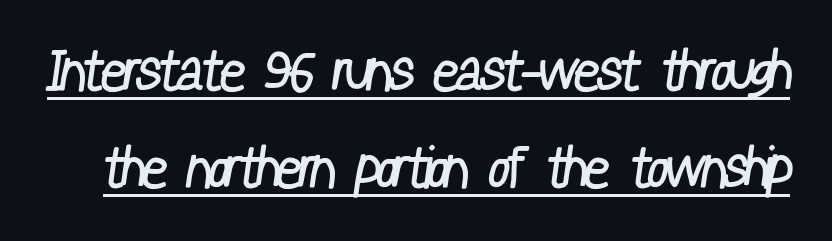
{"serif": "no", "bold": "no", "weight": "regular", "width": "condensed", "stroke_contrast": "low", "x_height": "medium", "monospaced": "no", "underline": "yes", "line_spacing": "normal", "line_spacing_ratio": 1.7, "letter_spacing": "normal", "letter_spacing_em": 0.0, "glyph_px": 57}
